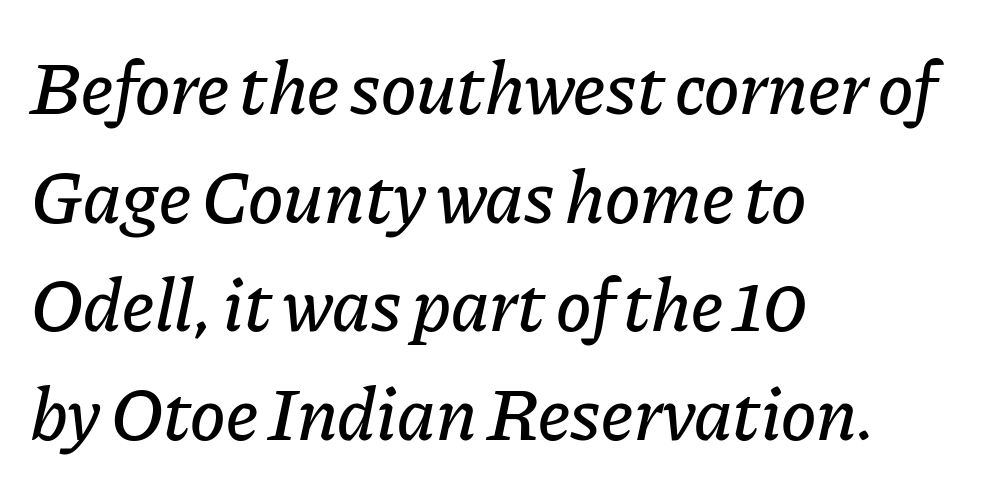
{"italic": "yes", "lean": "right", "slant_degrees": 11, "width": "normal", "stroke_contrast": "low", "x_height": "medium", "monospaced": "no", "underline": "no", "align": "left", "line_spacing": "normal", "line_spacing_ratio": 1.45, "letter_spacing": "normal", "letter_spacing_em": 0.0, "glyph_px": 75}
